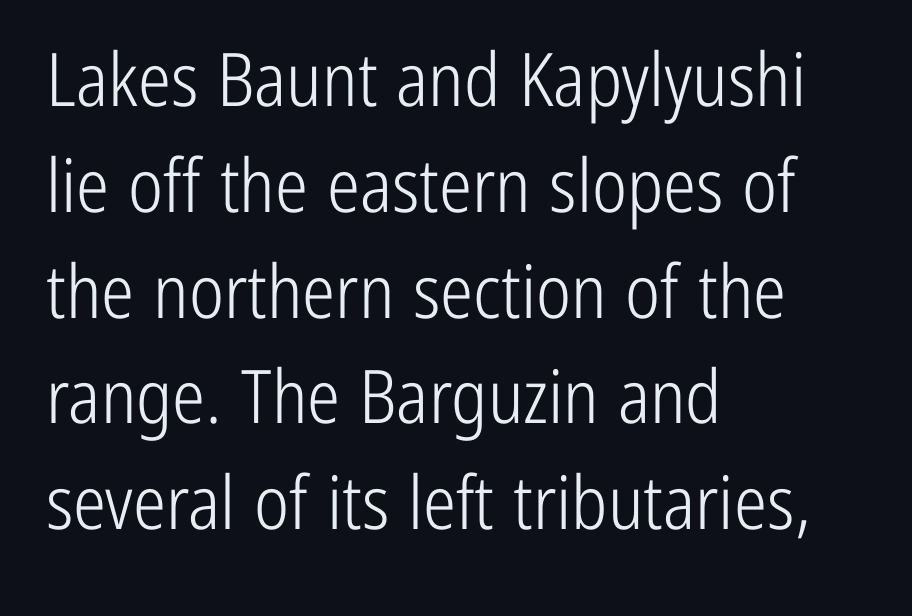
Q: Is the text bold? A: No.
Q: Is the text italic (slanted)? A: No, it is upright.
Q: Is the typeface a serif or a sans-serif typeface? A: Sans-serif.
Q: Is the text underlined? A: No.
Q: How is the paragraph aligned? A: Left-aligned.
Q: Is the spacing between letters normal or unusually wide? A: Normal.
Q: Is the spacing between lines tight, normal or loose? A: Normal.
Q: Width (condensed, normal, or wide)? A: Condensed.
Q: Stroke contrast? A: Low.
Q: x-height? A: Medium.
Q: Monospaced? A: No.
